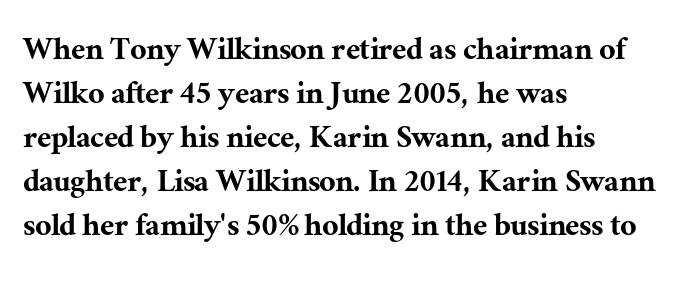
Varying glyph widths throughout — classic text-font behaviour. Has an underline been added? It has not. Compared with a centered layout, this one pins lines to the left instead. A roman cut, with each character standing at attention.
